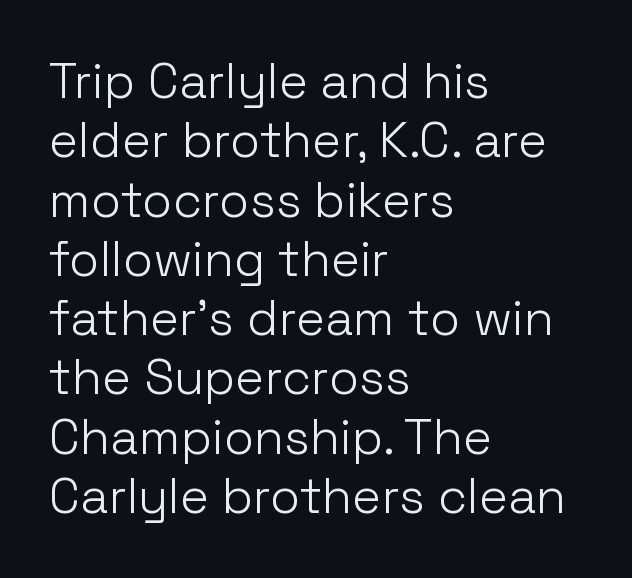
{"serif": "no", "italic": "no", "bold": "no", "weight": "light", "width": "normal", "stroke_contrast": "low", "x_height": "medium", "monospaced": "no", "underline": "no", "align": "left", "line_spacing_ratio": 1.21, "letter_spacing": "normal", "letter_spacing_em": 0.0, "glyph_px": 49}
